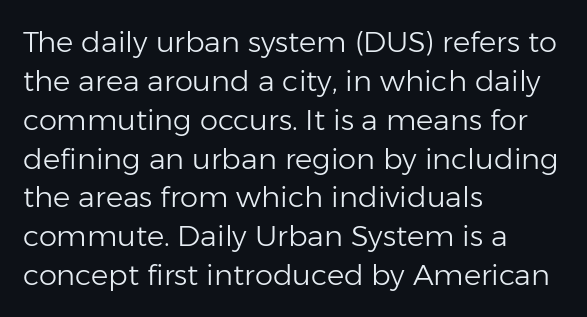
In terms of letterform style, serifs are entirely absent. Is the type heavy? It reads as light-to-regular instead. Italic: no, the glyphs are upright roman. How are the letters spaced? Ordinarily, with no added tracking. The designer left line spacing at the default. The foot of each line stays bare and open.
